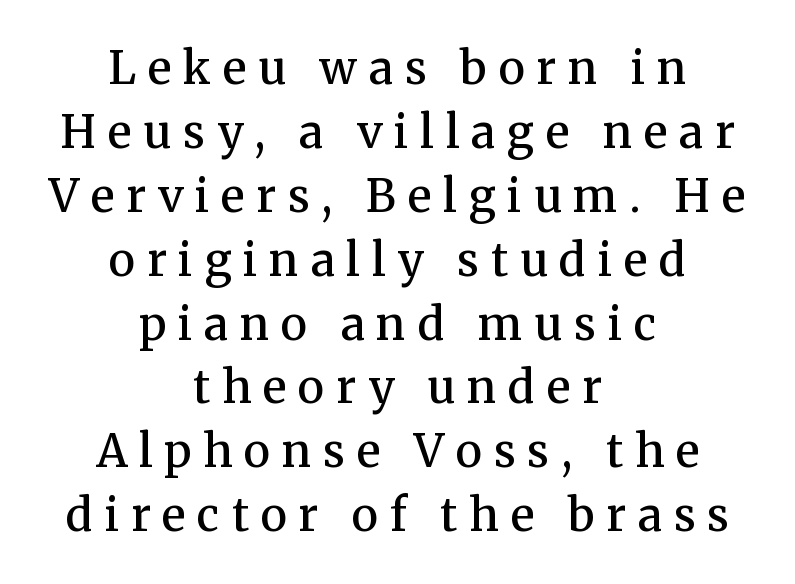
The designer left line spacing at the default. If you drew a line through each stem, it would be perfectly vertical. Nobody drew a line under any word here. The type is letterspaced generously, with wide tracking.
